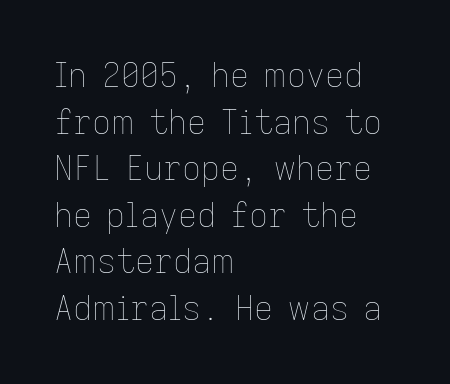
{"italic": "no", "bold": "no", "weight": "thin", "width": "normal", "stroke_contrast": "low", "x_height": "medium", "monospaced": "no", "underline": "no", "align": "left", "line_spacing": "normal", "line_spacing_ratio": 1.41, "letter_spacing": "normal", "letter_spacing_em": 0.0, "glyph_px": 33}
